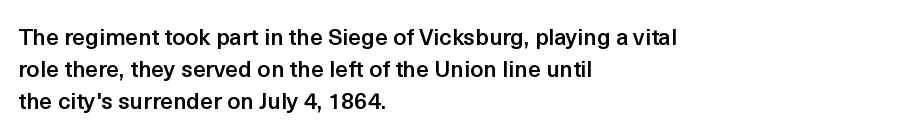
Q: Is the text bold? A: Semi-bold.
Q: Is the text italic (slanted)? A: No, it is upright.
Q: Is the text underlined? A: No.
Q: How is the paragraph aligned? A: Left-aligned.
Q: Is the spacing between letters normal or unusually wide? A: Normal.
Q: Is the spacing between lines tight, normal or loose? A: Normal.
